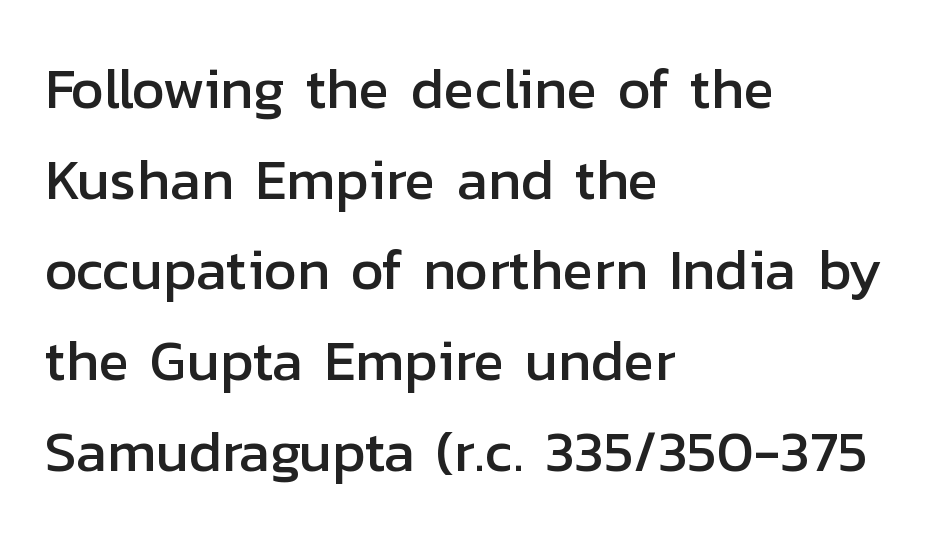
{"serif": "no", "italic": "no", "width": "normal", "stroke_contrast": "low", "x_height": "medium", "monospaced": "no", "underline": "no", "align": "left", "line_spacing": "normal", "line_spacing_ratio": 1.59, "letter_spacing": "normal", "letter_spacing_em": 0.0, "glyph_px": 57}
